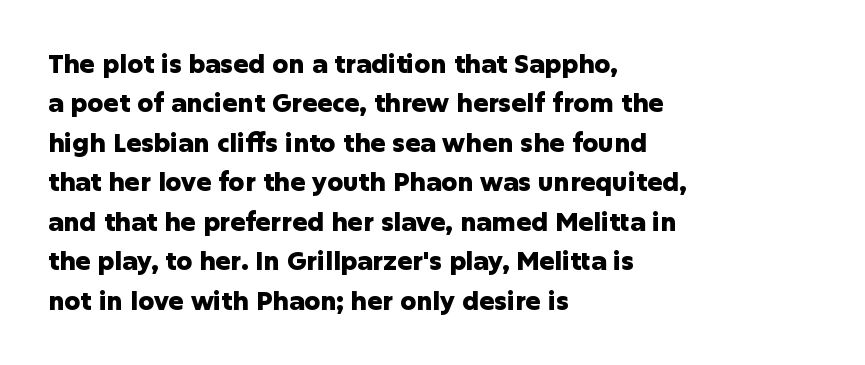
Evenly set lines give the paragraph a standard silhouette. Glance below the letters and you will spot only blank space. Typeset ragged right — the left edge is the straight one. This sample uses plain, unmodified letter spacing. Style check: upright. I'd describe the lettering as bold — thick and assertive.
